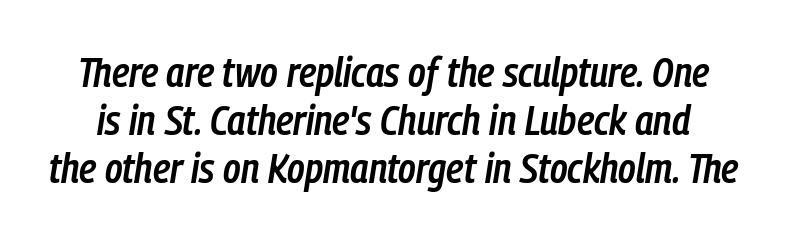
{"italic": "yes", "lean": "right", "slant_degrees": 9, "bold": "semi", "weight": "semibold", "width": "condensed", "stroke_contrast": "low", "x_height": "medium", "monospaced": "no", "underline": "no", "line_spacing": "tight", "line_spacing_ratio": 1.14, "letter_spacing": "normal", "letter_spacing_em": 0.0, "glyph_px": 42}
